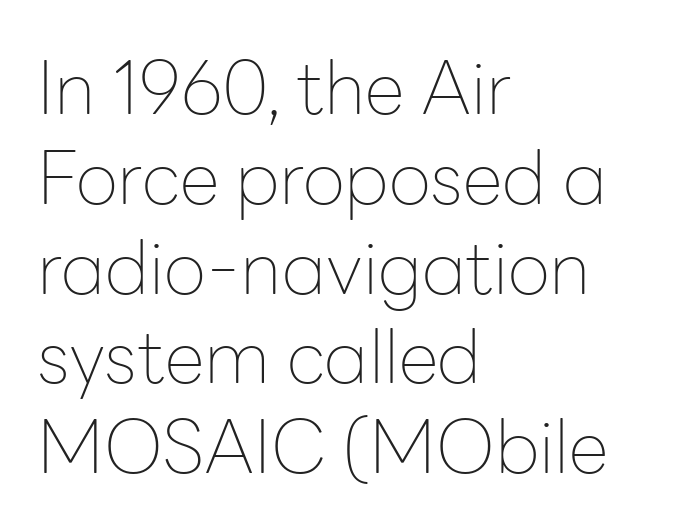
The area under the type is left untouched. Honestly, the letter spacing is just normal — you wouldn't notice it. Rendered with straight, roman letterforms. Character widths vary here, with narrow letters taking less room than wide ones. Weight: not bold — regular or lighter.
